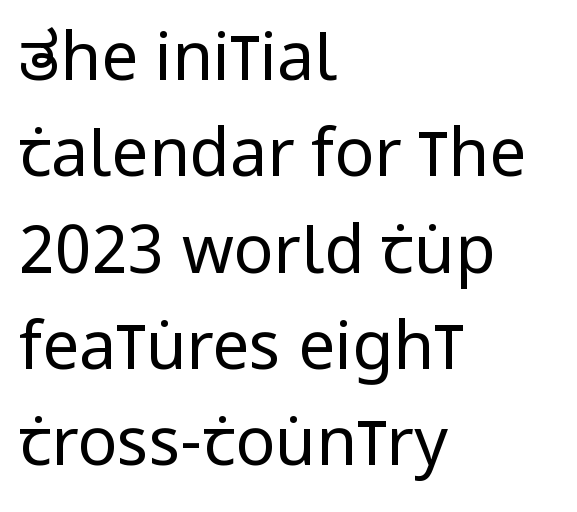
{"serif": "no", "italic": "no", "bold": "no", "weight": "regular", "width": "condensed", "stroke_contrast": "low", "x_height": "large", "monospaced": "no", "underline": "no", "align": "left", "line_spacing": "normal", "line_spacing_ratio": 1.46, "letter_spacing": "normal", "letter_spacing_em": 0.0, "glyph_px": 66}
